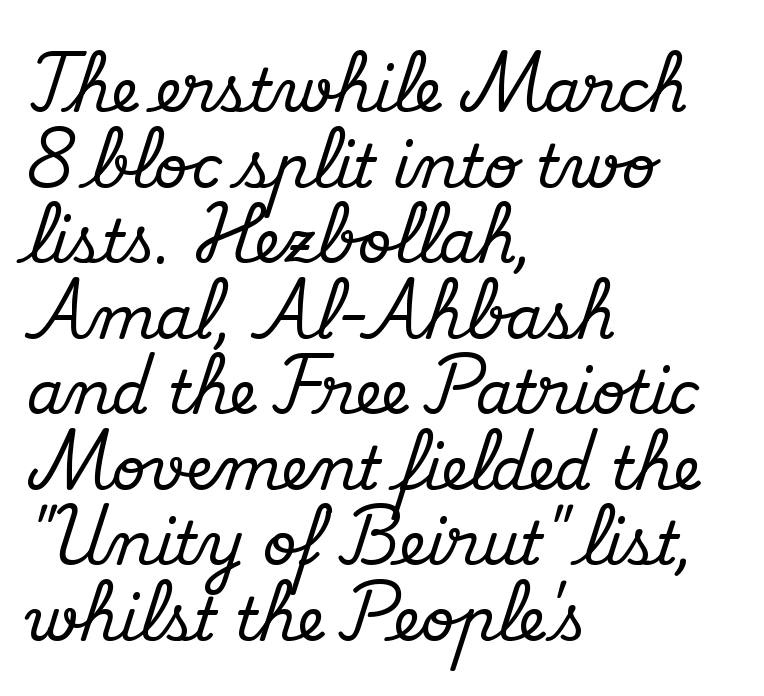
Q: Is the text italic (slanted)? A: Yes.
Q: Is the typeface a serif or a sans-serif typeface? A: Serif.
Q: Is the text underlined? A: No.
Q: How is the paragraph aligned? A: Left-aligned.
Q: Is the spacing between letters normal or unusually wide? A: Normal.
Q: Is the spacing between lines tight, normal or loose? A: Normal.
Q: Width (condensed, normal, or wide)? A: Normal.
Q: Stroke contrast? A: Medium.
Q: x-height? A: Small.
Q: Monospaced? A: No.
